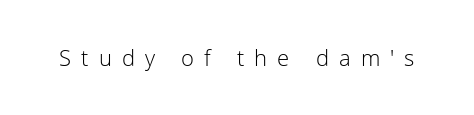
The image shows 22 px text type, upright; set unusually wide letter spacing (+0.46 em), not underlined.
